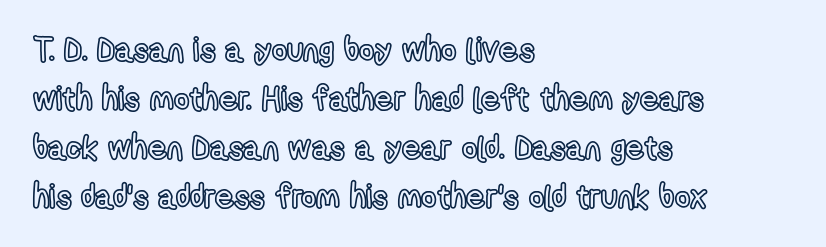
Q: Is the text italic (slanted)? A: No, it is upright.
Q: Is the text underlined? A: No.
Q: How is the paragraph aligned? A: Left-aligned.
Q: Is the spacing between letters normal or unusually wide? A: Normal.
Q: Is the spacing between lines tight, normal or loose? A: Normal.
Q: Width (condensed, normal, or wide)? A: Condensed.
Q: x-height? A: Medium.
Q: Monospaced? A: No.
